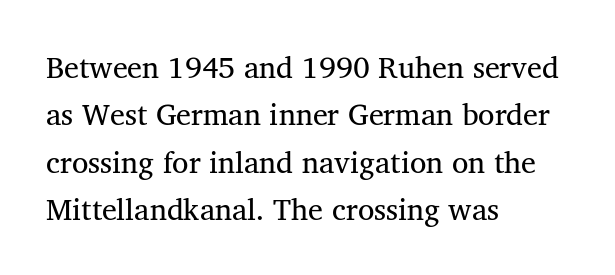
{"serif": "yes", "italic": "no", "bold": "no", "weight": "regular", "width": "normal", "stroke_contrast": "medium", "x_height": "medium", "monospaced": "no", "underline": "no", "align": "left", "line_spacing": "normal", "line_spacing_ratio": 1.58, "letter_spacing": "normal", "letter_spacing_em": 0.0, "glyph_px": 30}
